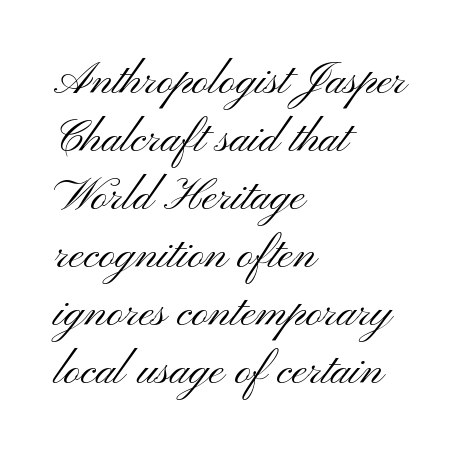
{"serif": "no", "bold": "no", "weight": "light", "width": "wide", "stroke_contrast": "medium", "x_height": "small", "monospaced": "no", "underline": "no", "align": "left", "line_spacing": "normal", "line_spacing_ratio": 1.29, "letter_spacing": "normal", "letter_spacing_em": 0.0, "glyph_px": 45}
